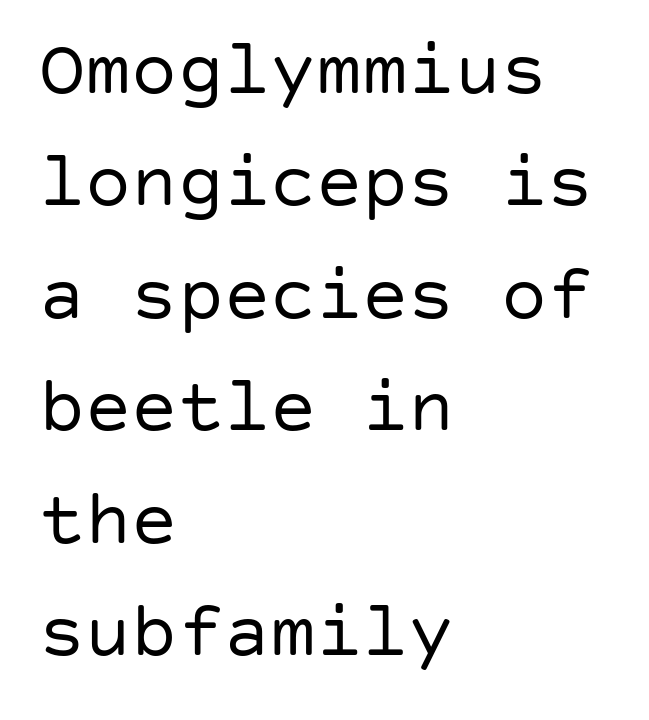
The image shows 77 px regular-weight sans-serif type, upright; set left-aligned, normal line spacing (1.46x), normal letter spacing, not underlined; low stroke contrast and a large x-height.
